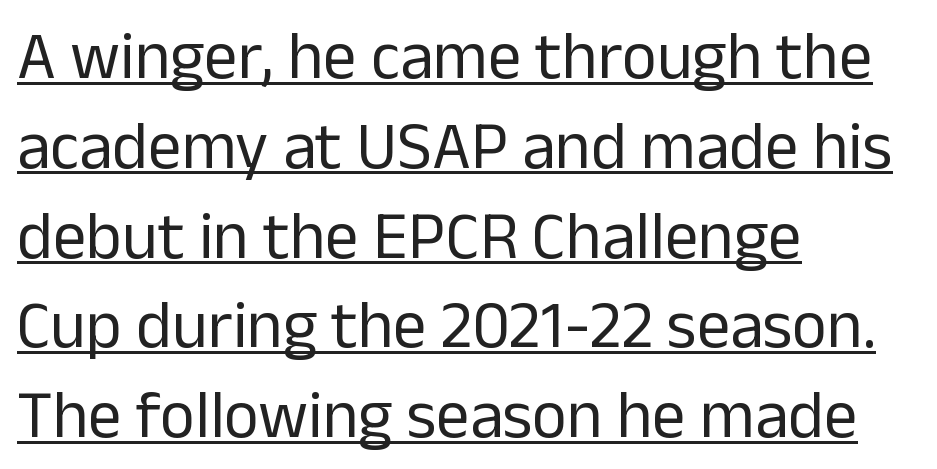
The image shows 67 px regular-weight sans-serif type, upright; set left-aligned, normal line spacing (1.34x), normal letter spacing, underlined; low stroke contrast and a medium x-height.
